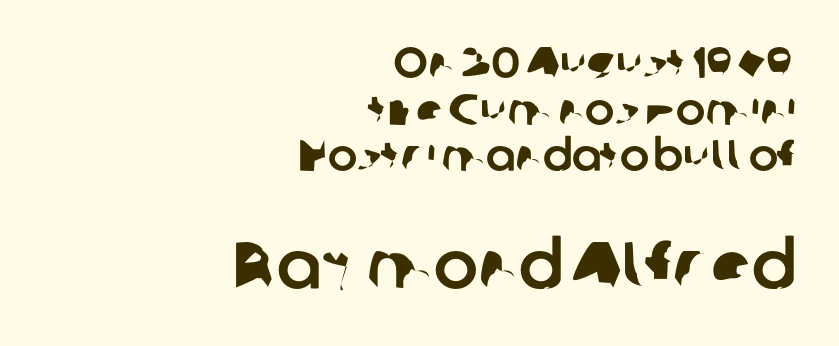
The face used here is proportionally spaced, like ordinary book or web type. Notice how the passage keeps a crisp vertical edge on the right only. Standard letterfit; no display-style spreading of the glyphs. Which chunk is bigger? The second one — the bottom block dwarfs the top. The string is rendered with underlining switched off. How would I describe the line gaps? Narrow and economical.
